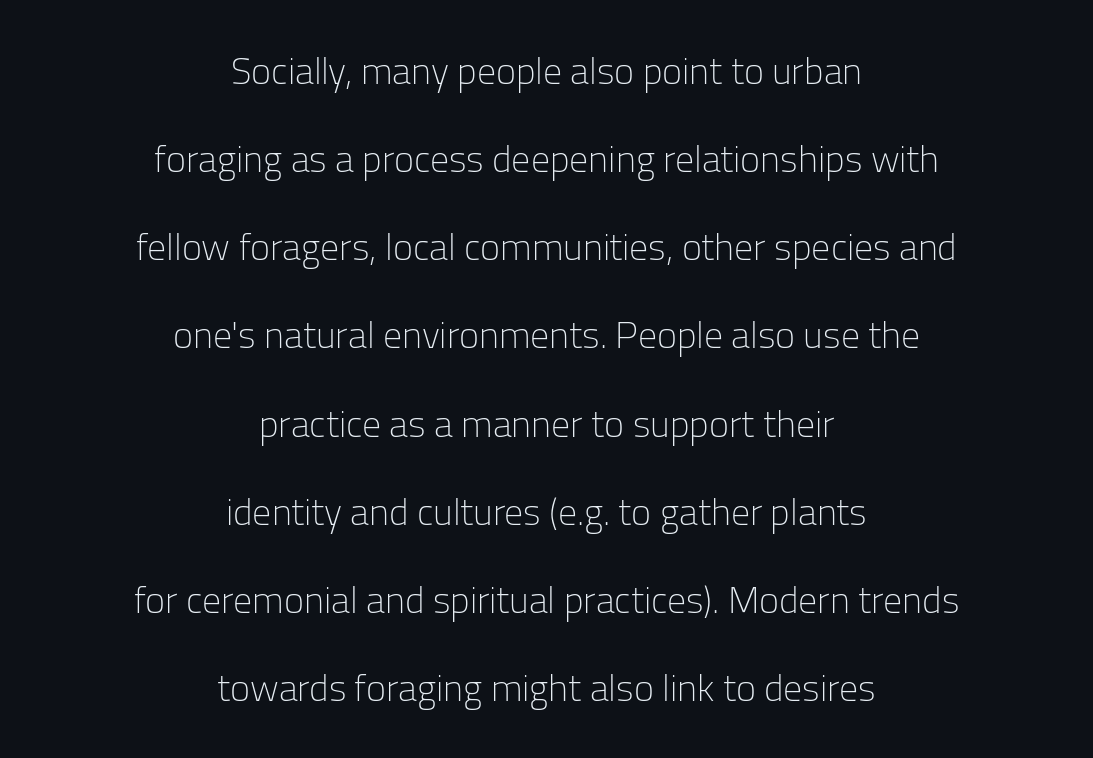
The letters carry no serifs — their stems end cleanly without finishing strokes. Is this a fixed-width face? No — the glyphs have proportional, varying widths. If you measured baseline to baseline, you'd find a long distance. Nope, not italic — everything's standing straight. Which margin do the lines hug? Neither — every line sits in the middle.
